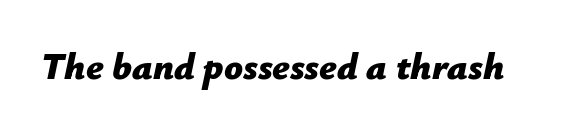
Tall strokes in this sample are angled rather than plumb. Type without underlining. The rendering uses natural spacing where letterforms have individual widths. Spacing between characters is what you'd get straight out of the box. On the weight axis this lands at bold, roughly 700.
